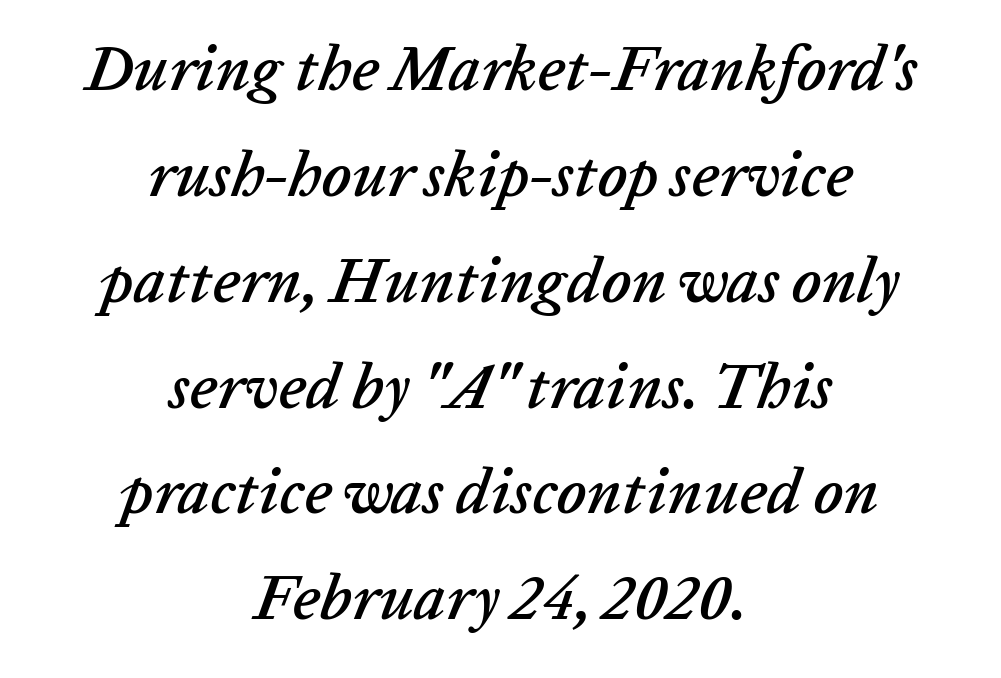
Proportional: the letters do not fall into vertical columns. The setting favours the middle, as headings and verse often do. The line texture is even and compact thanks to regular tracking. The font's italic variant was chosen for this text.
